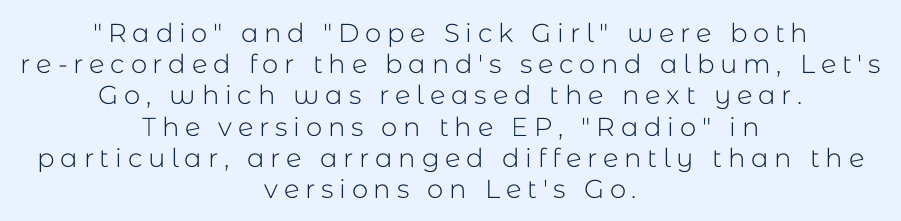
The passage shown has open, widely tracked lettering throughout. The string is rendered with underlining switched off. One-word summary of the alignment: center. Nope, not italic — everything's standing straight. Think standard paragraph weight, or any step lighter than that.
